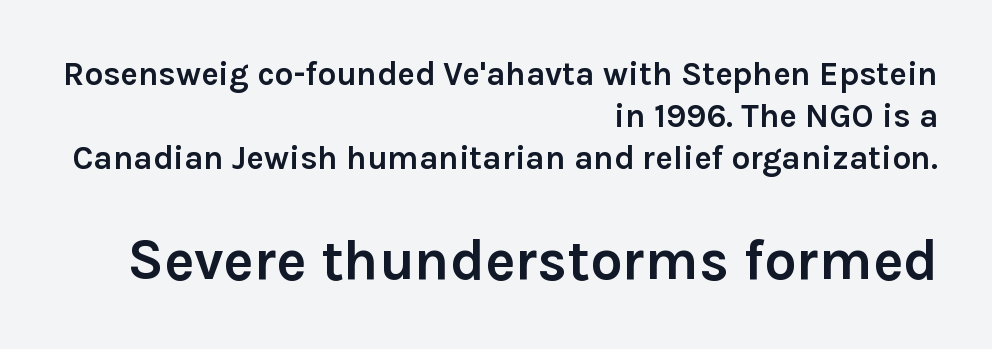
{"serif": "no", "italic": "no", "bold": "yes", "weight": "semibold", "width": "normal", "stroke_contrast": "low", "x_height": "medium", "monospaced": "no", "underline": "no", "align": "right", "line_spacing": "normal", "line_spacing_ratio": 1.28, "letter_spacing": "normal", "letter_spacing_em": 0.0, "larger_block": "second", "size_ratio": 1.73, "glyph_px": 57}
